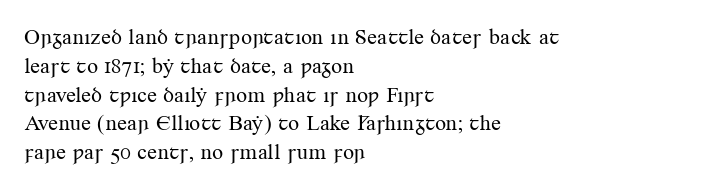
No extra ink here — the face is not bold. The ragged edge is on the right, which tells us the setting is flush left. Decoration check: the copy has no underline. Between one letter and the next there's only the usual sliver of space. No italicization has been applied; the sample stays upright. Successive baselines arrive at the customary interval.
